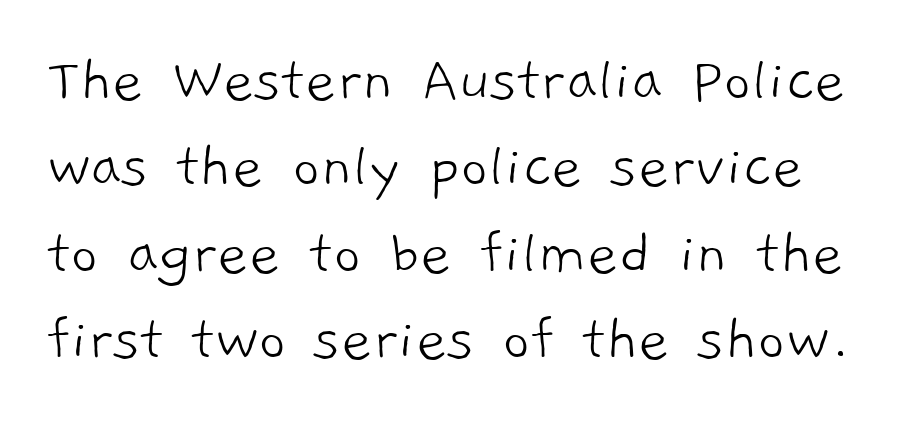
Q: Is the text bold? A: No.
Q: Is the typeface a serif or a sans-serif typeface? A: Sans-serif.
Q: Is the text underlined? A: No.
Q: Is the spacing between letters normal or unusually wide? A: Normal.
Q: Is the spacing between lines tight, normal or loose? A: Normal.
Q: Width (condensed, normal, or wide)? A: Normal.
Q: Stroke contrast? A: Low.
Q: x-height? A: Medium.
Q: Monospaced? A: No.
